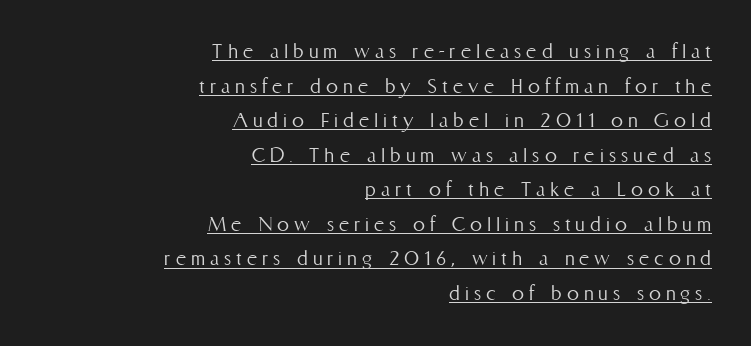
Successive baselines arrive at the customary interval. Weight class: somewhere from thin through regular. Caption: expanded tracking, letters set apart. These lines are set flush right with a ragged left edge. A roman cut, with each character standing at attention. What decoration does the sample have? An underline.
